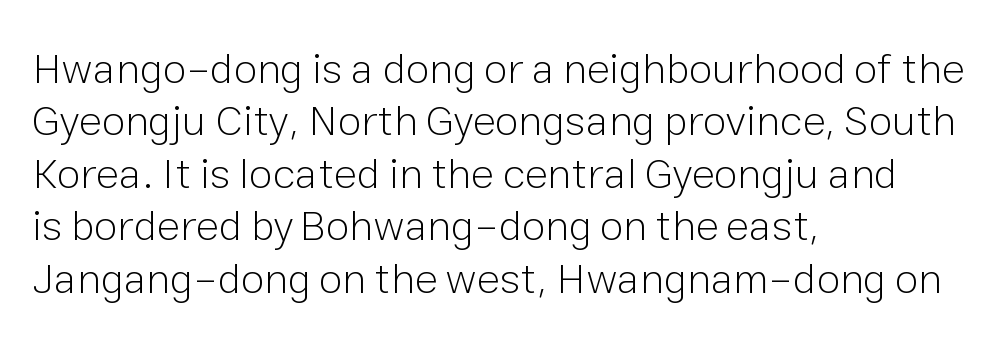
{"serif": "no", "italic": "no", "bold": "no", "weight": "light", "width": "normal", "stroke_contrast": "low", "x_height": "medium", "monospaced": "no", "underline": "no", "align": "left", "line_spacing_ratio": 1.22, "letter_spacing": "normal", "letter_spacing_em": 0.0, "glyph_px": 43}
